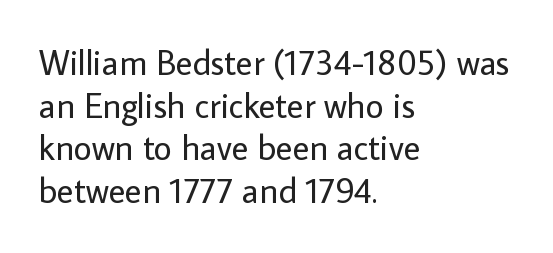
{"serif": "no", "italic": "no", "bold": "no", "weight": "regular", "width": "normal", "stroke_contrast": "low", "x_height": "medium", "monospaced": "no", "underline": "no", "align": "left", "line_spacing_ratio": 1.22, "letter_spacing": "normal", "letter_spacing_em": 0.0, "glyph_px": 35}
